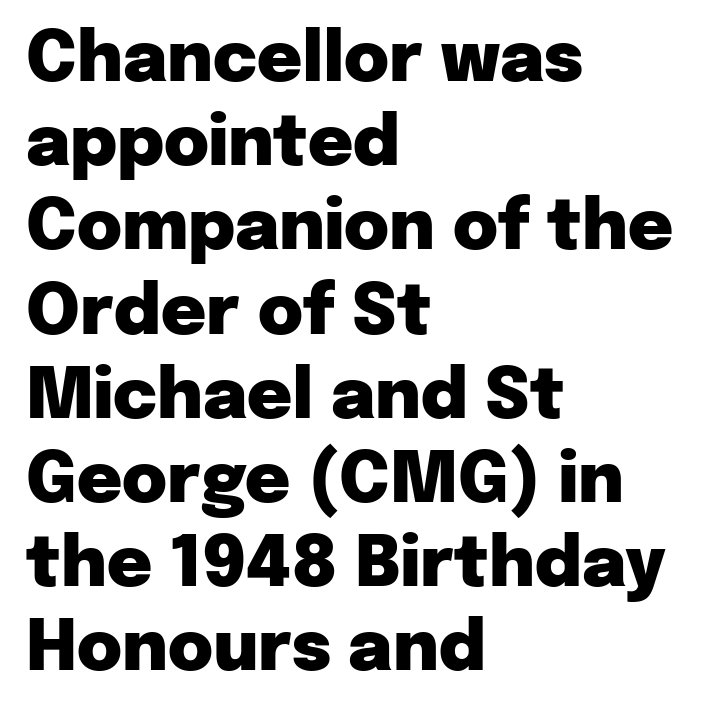
Each word holds together tightly as a unit, with standard inter-letter gaps. The gap between lines stays unmarked. The setting favours the left margin, as ordinary paragraphs usually do. You can tell it's not italic because the verticals are truly vertical. The glyphs in this specimen are sans serif. The font is running at its bold setting.
